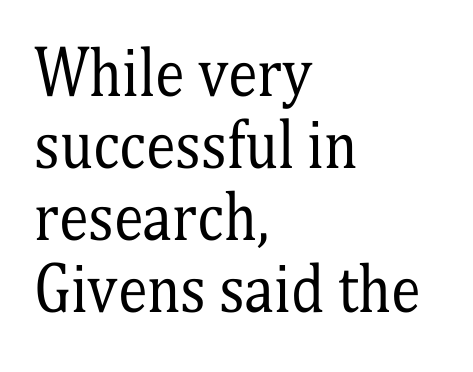
{"serif": "yes", "italic": "no", "bold": "no", "weight": "regular", "width": "condensed", "stroke_contrast": "medium", "x_height": "medium", "monospaced": "no", "underline": "no", "align": "left", "line_spacing_ratio": 1.2, "letter_spacing": "normal", "letter_spacing_em": 0.0, "glyph_px": 60}
